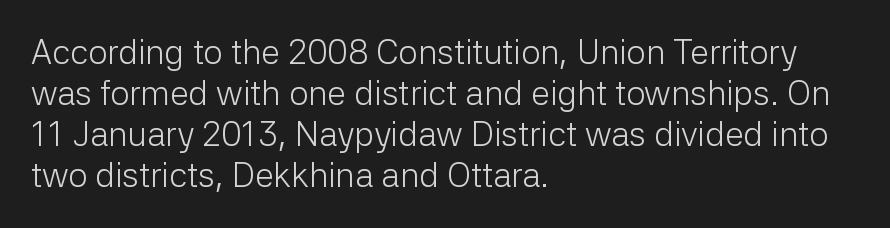
Serifs: no, the terminals of the letterforms are clean. The glyphs are unaccompanied by any horizontal stroke below them. The paragraph has a hard left edge and a soft right edge. Upright lettering throughout. These glyphs show unthickened strokes, regular width or finer.
